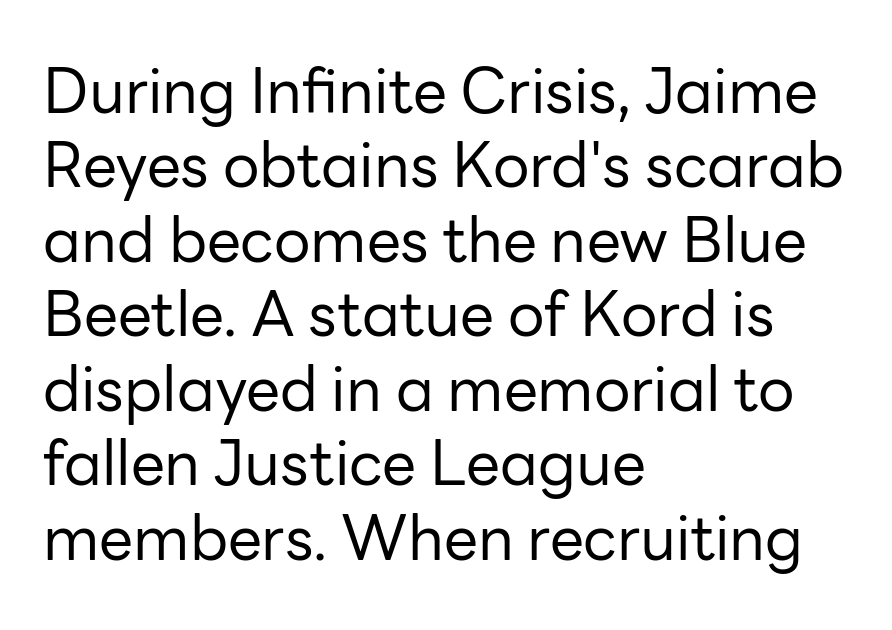
The image shows 61 px regular-weight sans-serif type, upright; set left-aligned, line spacing 1.22x, normal letter spacing, not underlined; low stroke contrast and a medium x-height.
